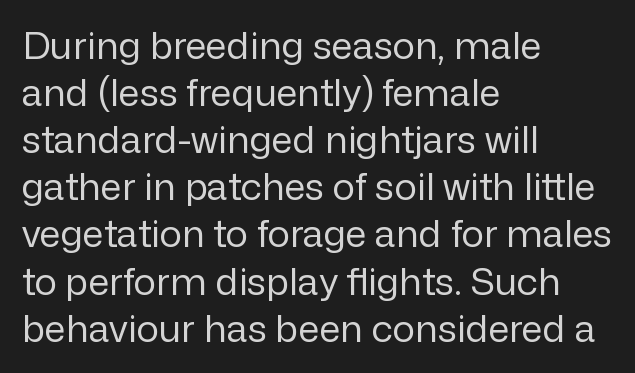
The image shows 38 px regular-weight sans-serif type, upright; set left-aligned, line spacing 1.24x, normal letter spacing, not underlined; low stroke contrast and a medium x-height.
